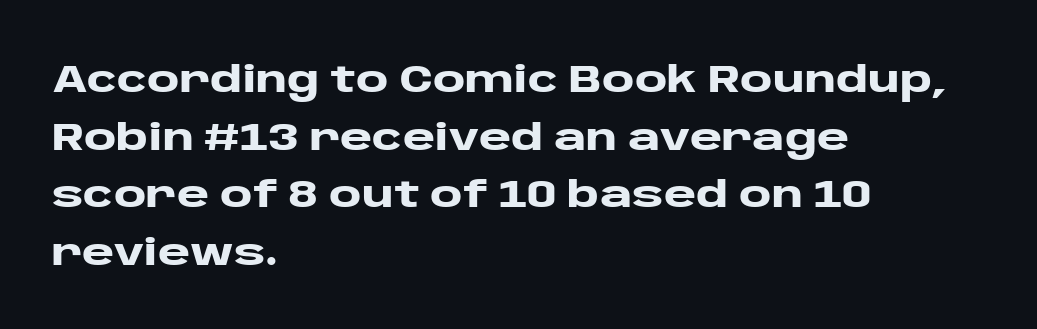
This sample has the flowing, uneven cadence of proportional lettering. Compared with typical body copy, the letter spacing here is the same. No word sits above an underline. These lines stack with their left ends in a neat column. Students, observe: this is what conventionally led text looks like.
